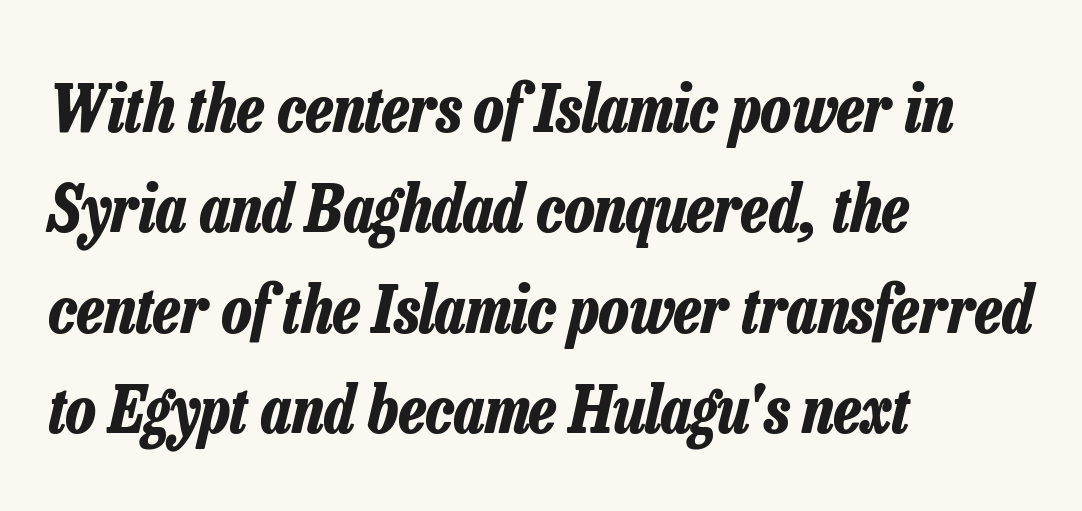
The image shows 66 px bold, condensed type, italic (leaning right); set left-aligned, normal line spacing (1.52x), normal letter spacing, not underlined; low stroke contrast and a medium x-height.
